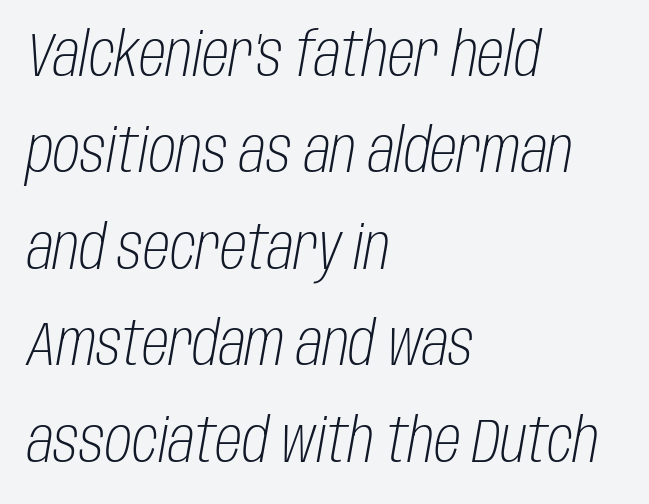
Q: Is the text bold? A: No.
Q: Is the text italic (slanted)? A: Yes, it leans right by about 10 degrees.
Q: Is the text underlined? A: No.
Q: How is the paragraph aligned? A: Left-aligned.
Q: Is the spacing between letters normal or unusually wide? A: Normal.
Q: Is the spacing between lines tight, normal or loose? A: Normal.
Q: Width (condensed, normal, or wide)? A: Condensed.
Q: Stroke contrast? A: Low.
Q: x-height? A: Large.
Q: Monospaced? A: No.
